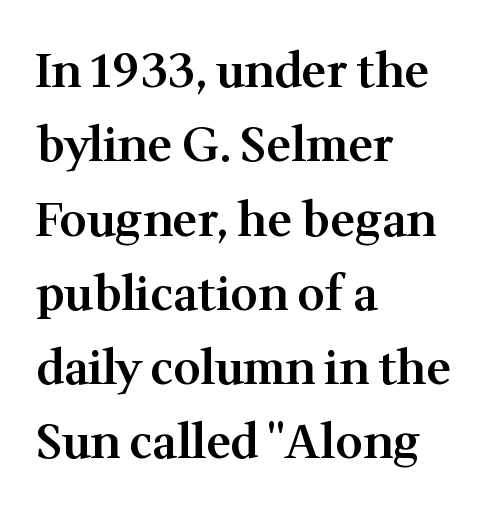
Q: Is the text bold? A: Semi-bold.
Q: Is the text italic (slanted)? A: No, it is upright.
Q: Is the typeface a serif or a sans-serif typeface? A: Serif.
Q: Is the text underlined? A: No.
Q: How is the paragraph aligned? A: Left-aligned.
Q: Is the spacing between letters normal or unusually wide? A: Normal.
Q: Is the spacing between lines tight, normal or loose? A: Normal.
Q: Width (condensed, normal, or wide)? A: Normal.
Q: Stroke contrast? A: Medium.
Q: x-height? A: Medium.
Q: Monospaced? A: No.
